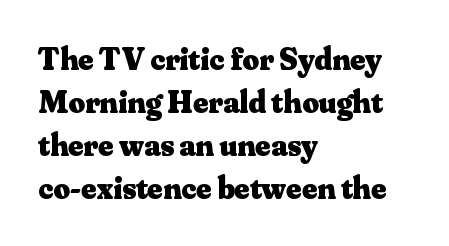
The image shows 32 px heavy serif type, upright; set left-aligned, normal line spacing (1.34x), normal letter spacing, not underlined; medium stroke contrast and a small x-height.
